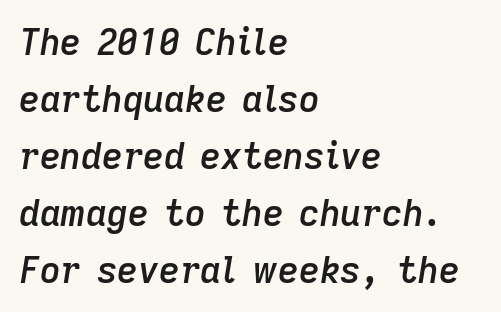
Q: Is the text bold? A: Semi-bold.
Q: Is the text italic (slanted)? A: Yes, it leans right by about 9 degrees.
Q: Is the text underlined? A: No.
Q: How is the paragraph aligned? A: Left-aligned.
Q: Is the spacing between letters normal or unusually wide? A: Normal.
Q: Is the spacing between lines tight, normal or loose? A: Normal.
Q: Width (condensed, normal, or wide)? A: Normal.
Q: Stroke contrast? A: Low.
Q: x-height? A: Medium.
Q: Monospaced? A: No.
